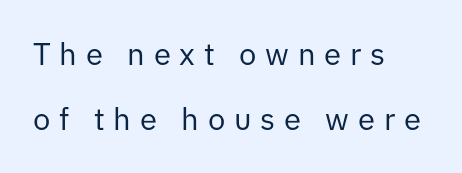
Q: Is the text bold? A: No.
Q: Is the text italic (slanted)? A: No, it is upright.
Q: Is the typeface a serif or a sans-serif typeface? A: Sans-serif.
Q: Is the text underlined? A: No.
Q: How is the paragraph aligned? A: Left-aligned.
Q: Is the spacing between letters normal or unusually wide? A: Unusually wide.
Q: Is the spacing between lines tight, normal or loose? A: Loose.
Q: Width (condensed, normal, or wide)? A: Normal.
Q: Stroke contrast? A: Low.
Q: x-height? A: Medium.
Q: Monospaced? A: No.
